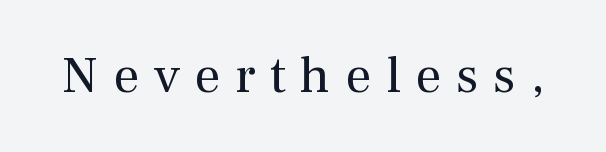
Q: Is the text bold? A: No.
Q: Is the text italic (slanted)? A: No, it is upright.
Q: Is the typeface a serif or a sans-serif typeface? A: Serif.
Q: Is the text underlined? A: No.
Q: Is the spacing between letters normal or unusually wide? A: Unusually wide.
Q: Width (condensed, normal, or wide)? A: Normal.
Q: Stroke contrast? A: Medium.
Q: x-height? A: Medium.
Q: Monospaced? A: No.
